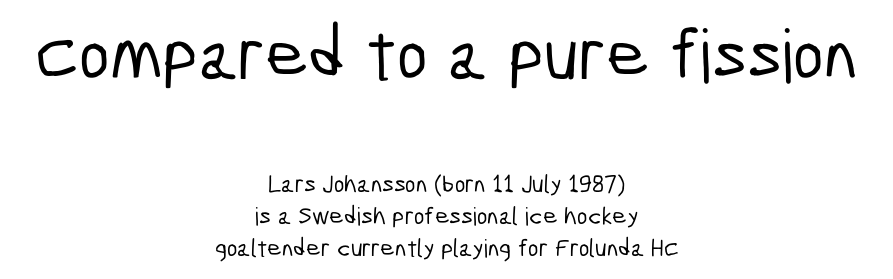
Q: Is the typeface a serif or a sans-serif typeface? A: Sans-serif.
Q: Is the text underlined? A: No.
Q: How is the paragraph aligned? A: Centered.
Q: Is the spacing between letters normal or unusually wide? A: Normal.
Q: Is the spacing between lines tight, normal or loose? A: Normal.
Q: Which block of text is set in a larger size, the first (top) or the second (bottom)? A: The first (top) one.
Q: Width (condensed, normal, or wide)? A: Condensed.
Q: Stroke contrast? A: Low.
Q: x-height? A: Medium.
Q: Monospaced? A: No.
